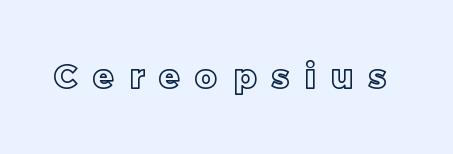
{"italic": "no", "width": "normal", "x_height": "large", "monospaced": "no", "underline": "no", "letter_spacing": "wide", "letter_spacing_em": 0.48, "glyph_px": 33}
